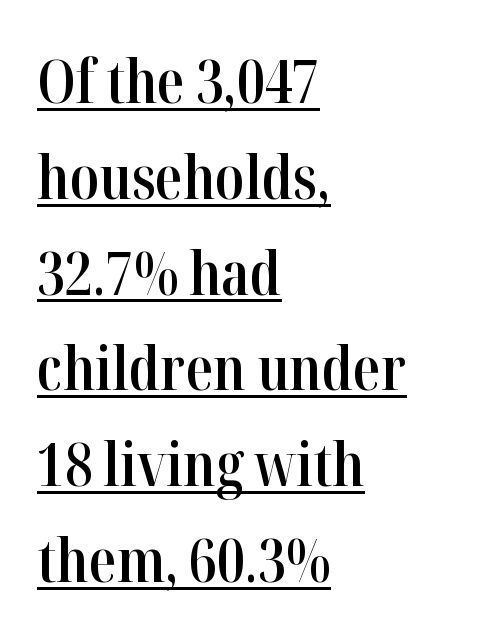
Q: Is the text bold? A: Semi-bold.
Q: Is the text italic (slanted)? A: No, it is upright.
Q: Is the typeface a serif or a sans-serif typeface? A: Serif.
Q: Is the text underlined? A: Yes.
Q: How is the paragraph aligned? A: Left-aligned.
Q: Is the spacing between letters normal or unusually wide? A: Normal.
Q: Is the spacing between lines tight, normal or loose? A: Normal.
Q: Width (condensed, normal, or wide)? A: Condensed.
Q: Stroke contrast? A: High.
Q: x-height? A: Medium.
Q: Monospaced? A: No.
